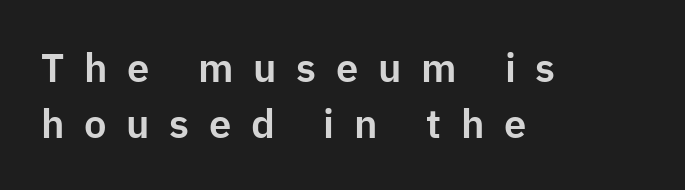
{"serif": "no", "italic": "no", "width": "normal", "stroke_contrast": "low", "x_height": "medium", "monospaced": "no", "underline": "no", "align": "left", "line_spacing": "normal", "line_spacing_ratio": 1.4, "letter_spacing": "wide", "letter_spacing_em": 0.49, "glyph_px": 40}
